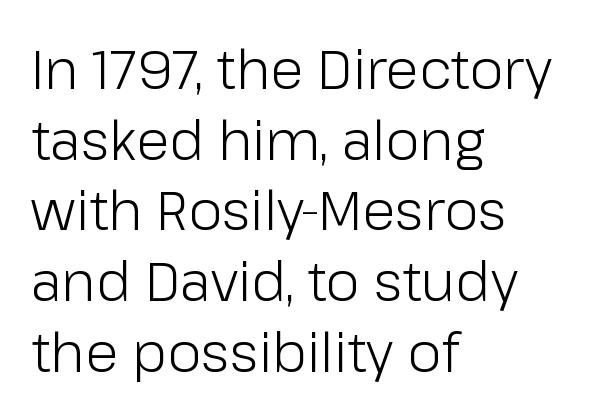
The image shows 54 px light sans-serif type, upright; set left-aligned, normal line spacing (1.31x), normal letter spacing, not underlined; low stroke contrast and a medium x-height.
